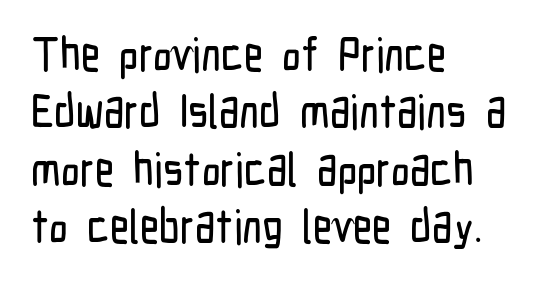
The image shows 47 px condensed sans-serif type, upright; set left-aligned, line spacing 1.22x, normal letter spacing, not underlined; low stroke contrast and a medium x-height.
